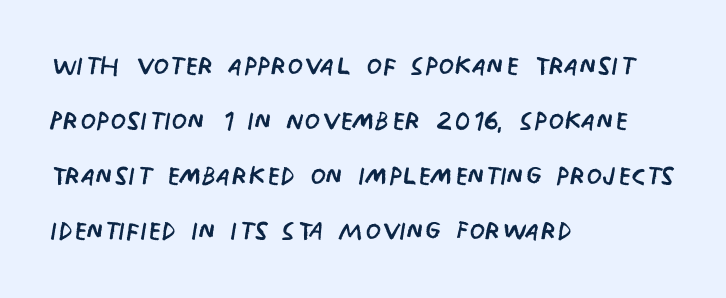
The line texture is even and compact thanks to regular tracking. Lines of text with bare space underneath. The rag falls on the right side of this text block. Spacing verdict: proportional, widths tailored to each character. The passage shown is typeset with a sans-serif family.
